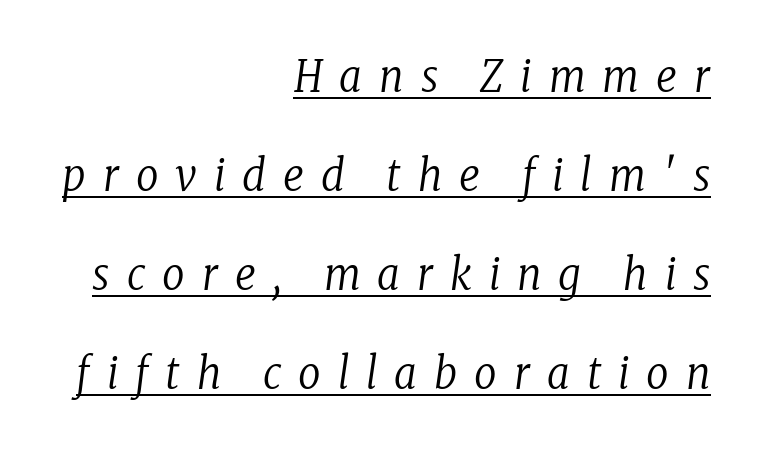
Q: Is the text bold? A: No.
Q: Is the text italic (slanted)? A: Yes, it leans right by about 8 degrees.
Q: Is the typeface a serif or a sans-serif typeface? A: Serif.
Q: Is the text underlined? A: Yes.
Q: How is the paragraph aligned? A: Right-aligned.
Q: Is the spacing between letters normal or unusually wide? A: Unusually wide.
Q: Is the spacing between lines tight, normal or loose? A: Loose.
Q: Width (condensed, normal, or wide)? A: Condensed.
Q: Stroke contrast? A: Low.
Q: x-height? A: Medium.
Q: Monospaced? A: No.
